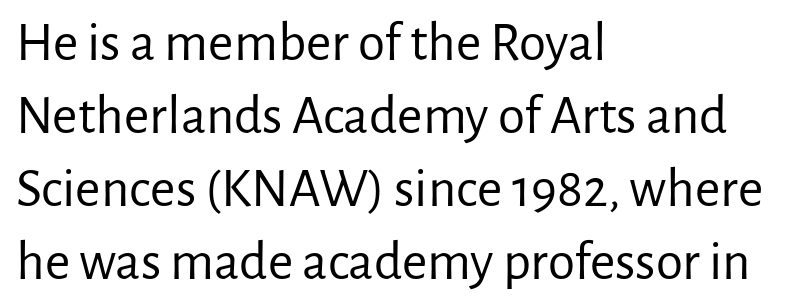
Line beginnings align vertically; line endings do not. The letters stand upright; this is a roman face. Regarding serifs, this sample does without them. The gap between lines stays unmarked. Each word holds together tightly as a unit, with standard inter-letter gaps.
